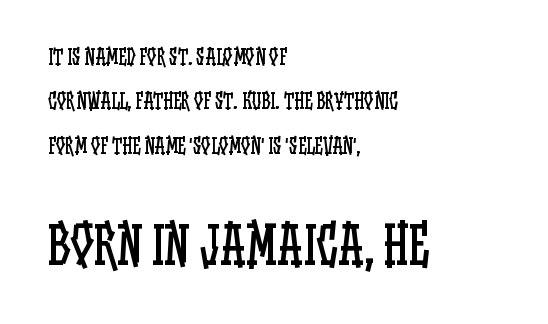
Q: Is the text bold? A: No.
Q: Is the text italic (slanted)? A: No, it is upright.
Q: Is the text underlined? A: No.
Q: How is the paragraph aligned? A: Left-aligned.
Q: Is the spacing between letters normal or unusually wide? A: Normal.
Q: Is the spacing between lines tight, normal or loose? A: Loose.
Q: Which block of text is set in a larger size, the first (top) or the second (bottom)? A: The second (bottom) one.
Q: Width (condensed, normal, or wide)? A: Condensed.
Q: Stroke contrast? A: Low.
Q: x-height? A: Large.
Q: Monospaced? A: No.
